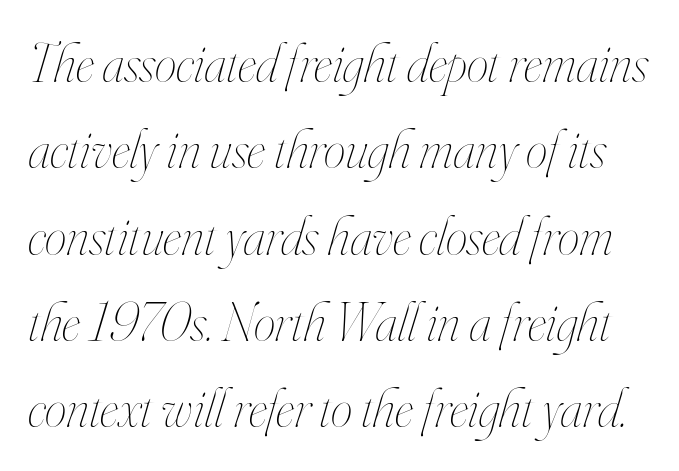
Q: Is the text bold? A: No.
Q: Is the text italic (slanted)? A: Yes, it leans right by about 16 degrees.
Q: Is the text underlined? A: No.
Q: Is the spacing between letters normal or unusually wide? A: Normal.
Q: Is the spacing between lines tight, normal or loose? A: Normal.
Q: Width (condensed, normal, or wide)? A: Condensed.
Q: Stroke contrast? A: High.
Q: x-height? A: Small.
Q: Monospaced? A: No.
